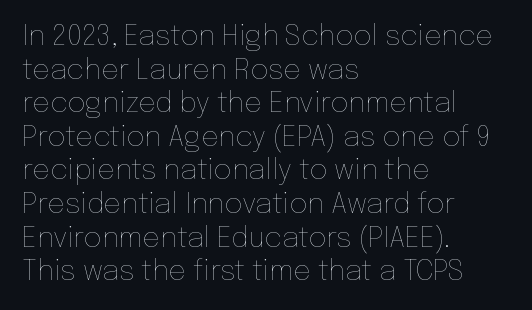
Q: Is the text bold? A: No.
Q: Is the text italic (slanted)? A: No, it is upright.
Q: Is the text underlined? A: No.
Q: How is the paragraph aligned? A: Left-aligned.
Q: Is the spacing between letters normal or unusually wide? A: Normal.
Q: Width (condensed, normal, or wide)? A: Normal.
Q: Stroke contrast? A: Low.
Q: x-height? A: Medium.
Q: Monospaced? A: No.
